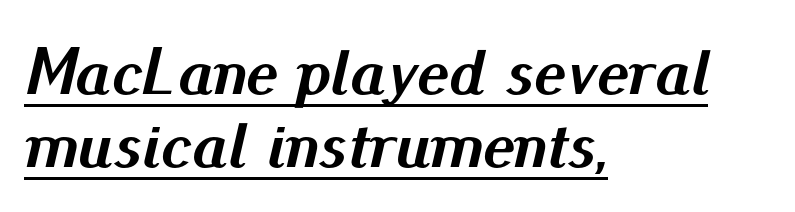
Does extra space separate the letters? No, they use regular spacing. A full-strength bold gives these letters their thick strokes. The lines are packed closely together with very little leading. Underlining? Definitely there.
